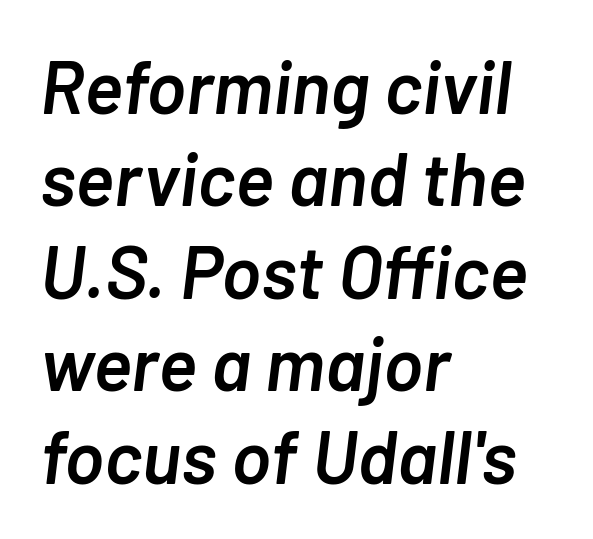
The image shows 74 px semibold type, italic (leaning right); set left-aligned, normal line spacing (1.25x), normal letter spacing, not underlined; low stroke contrast and a medium x-height.
